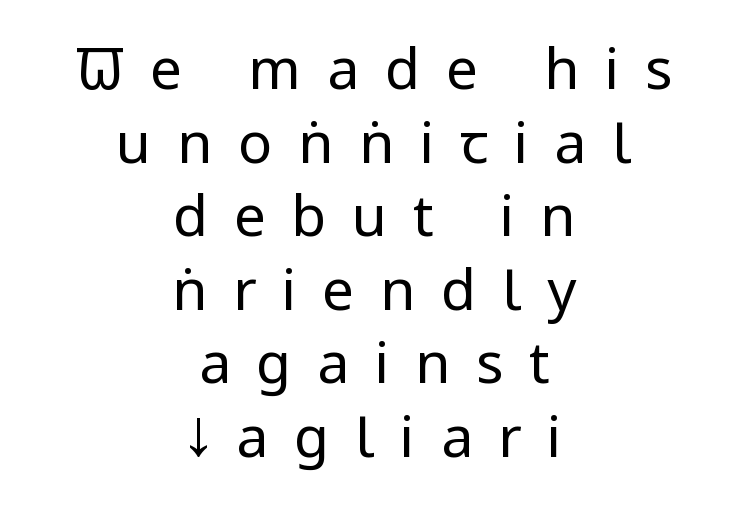
The image shows 57 px regular-weight, condensed sans-serif type, upright; set centered, normal line spacing (1.29x), unusually wide letter spacing (+0.45 em), not underlined; low stroke contrast and a large x-height.
